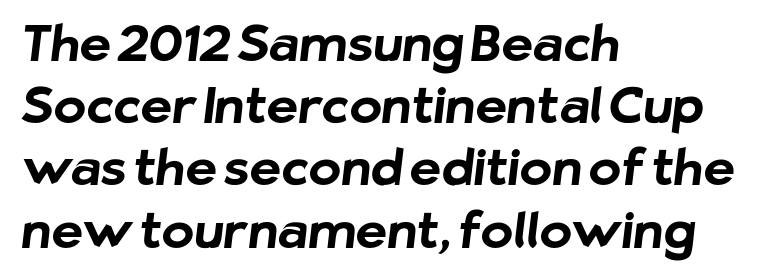
Q: Is the text bold? A: Yes.
Q: Is the typeface a serif or a sans-serif typeface? A: Sans-serif.
Q: Is the text underlined? A: No.
Q: How is the paragraph aligned? A: Left-aligned.
Q: Is the spacing between letters normal or unusually wide? A: Normal.
Q: Is the spacing between lines tight, normal or loose? A: Normal.
Q: Width (condensed, normal, or wide)? A: Normal.
Q: Stroke contrast? A: Low.
Q: x-height? A: Medium.
Q: Monospaced? A: No.
